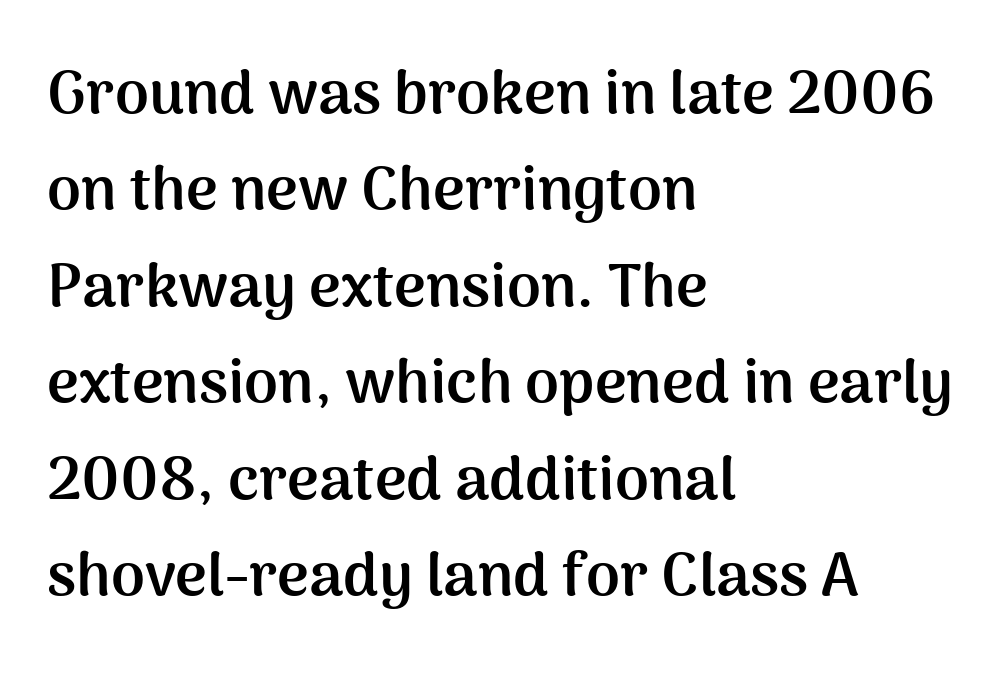
Characters follow at the spacing the type designer built in. Line starts are locked; line ends wander. The letters are bold, with thick, heavy strokes. No word sits above an underline. Look at the bottom of the vertical strokes: they stop flat, with no serifs.
